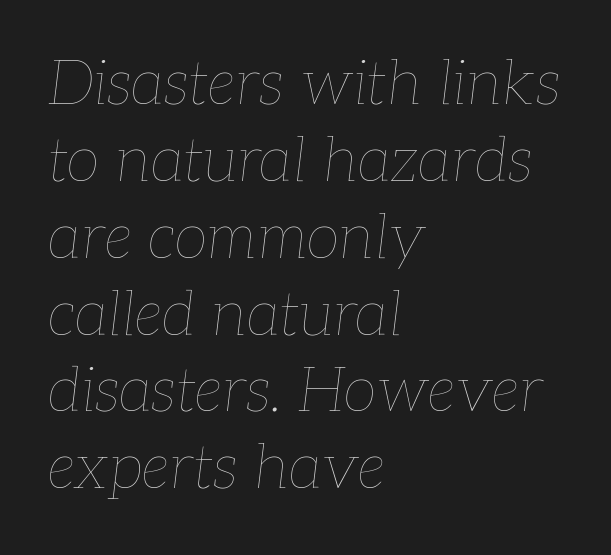
The image shows 61 px thin type, italic (leaning right); set left-aligned, normal line spacing (1.26x), normal letter spacing, not underlined; low stroke contrast and a medium x-height.
